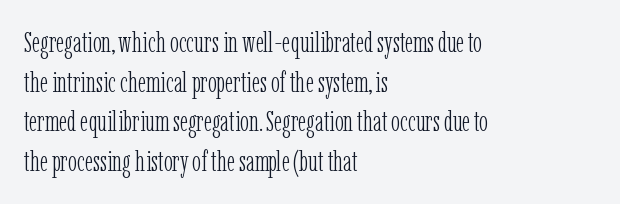
Q: Is the text bold? A: No.
Q: Is the text italic (slanted)? A: No, it is upright.
Q: Is the typeface a serif or a sans-serif typeface? A: Serif.
Q: Is the text underlined? A: No.
Q: How is the paragraph aligned? A: Left-aligned.
Q: Is the spacing between letters normal or unusually wide? A: Normal.
Q: Is the spacing between lines tight, normal or loose? A: Normal.
Q: Width (condensed, normal, or wide)? A: Condensed.
Q: Stroke contrast? A: Low.
Q: x-height? A: Medium.
Q: Monospaced? A: No.
